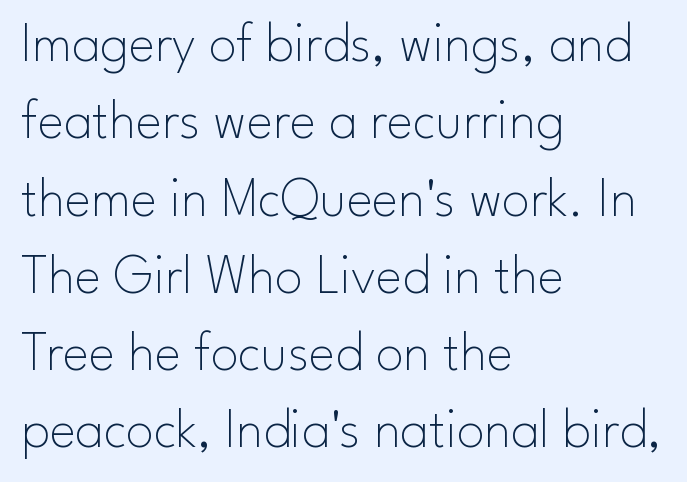
Q: Is the text bold? A: No.
Q: Is the text italic (slanted)? A: No, it is upright.
Q: Is the typeface a serif or a sans-serif typeface? A: Sans-serif.
Q: Is the text underlined? A: No.
Q: How is the paragraph aligned? A: Left-aligned.
Q: Is the spacing between letters normal or unusually wide? A: Normal.
Q: Is the spacing between lines tight, normal or loose? A: Normal.
Q: Width (condensed, normal, or wide)? A: Normal.
Q: Stroke contrast? A: Low.
Q: x-height? A: Small.
Q: Monospaced? A: No.
